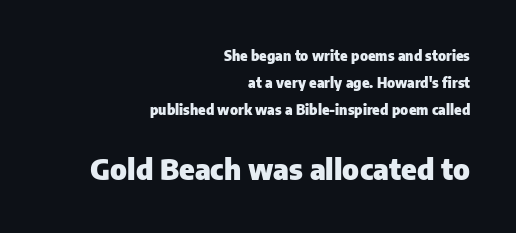
The image shows 29 px heavy sans-serif type, upright; set right-aligned, loose line spacing (1.92x), normal letter spacing, not underlined; the second (bottom) block is 2.07x larger; low stroke contrast and a medium x-height.
